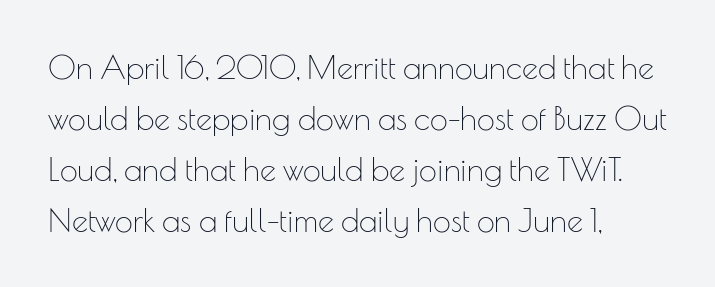
The image shows 32 px thin sans-serif type, upright; set left-aligned, normal line spacing (1.59x), normal letter spacing, not underlined; low stroke contrast and a small x-height.
